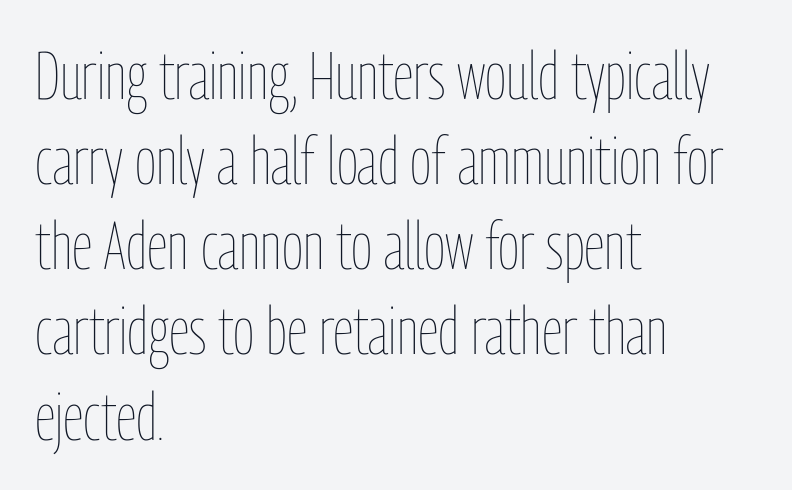
Q: Is the text bold? A: No.
Q: Is the text italic (slanted)? A: No, it is upright.
Q: Is the text underlined? A: No.
Q: How is the paragraph aligned? A: Left-aligned.
Q: Is the spacing between letters normal or unusually wide? A: Normal.
Q: Is the spacing between lines tight, normal or loose? A: Normal.
Q: Width (condensed, normal, or wide)? A: Condensed.
Q: Stroke contrast? A: Low.
Q: x-height? A: Medium.
Q: Monospaced? A: No.
